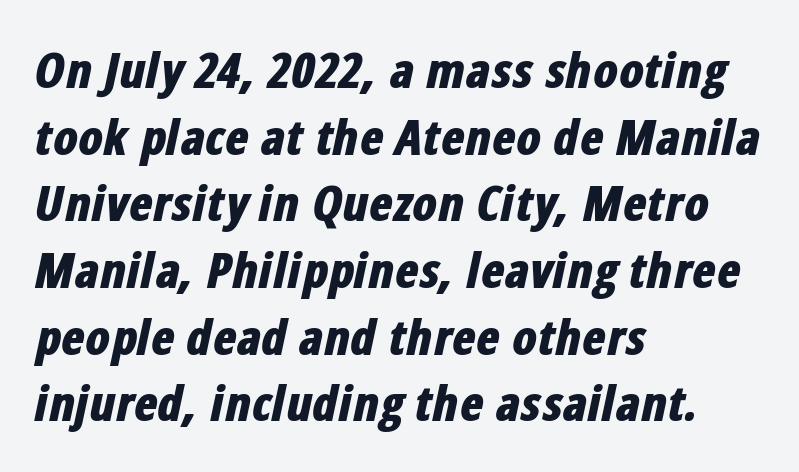
{"italic": "yes", "lean": "right", "slant_degrees": 12, "bold": "yes", "weight": "bold", "width": "condensed", "stroke_contrast": "low", "x_height": "medium", "monospaced": "no", "underline": "no", "align": "left", "line_spacing": "normal", "line_spacing_ratio": 1.36, "letter_spacing": "normal", "letter_spacing_em": 0.0, "glyph_px": 49}
